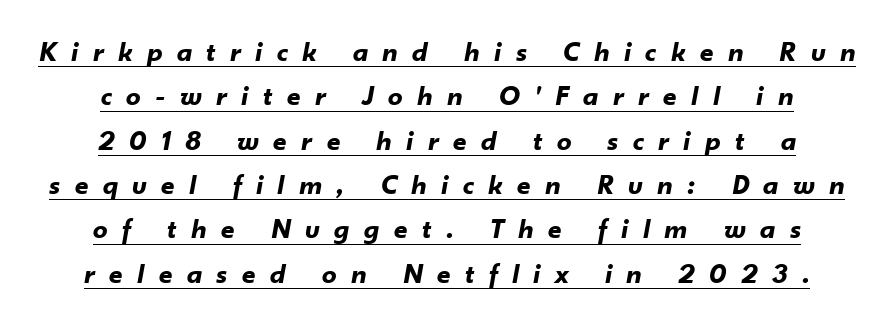
The image shows 29 px bold type, italic (leaning right); set centered, normal line spacing (1.53x), unusually wide letter spacing (+0.5 em), underlined; low stroke contrast and a small x-height.
